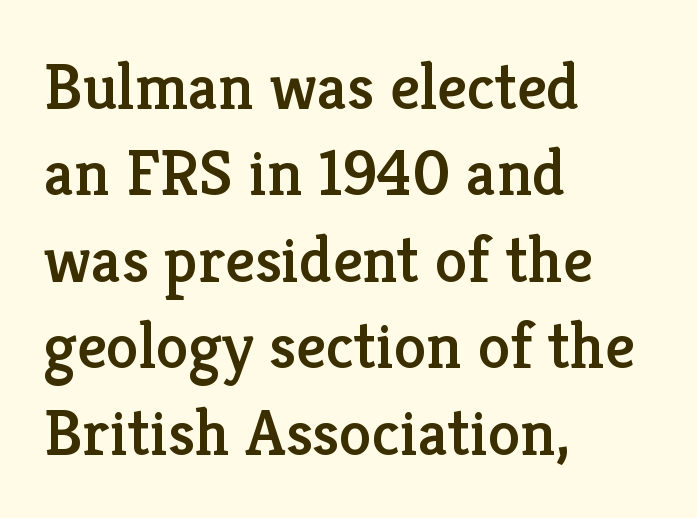
The image shows 66 px serif type, upright; set left-aligned, normal line spacing (1.31x), normal letter spacing, not underlined; low stroke contrast and a medium x-height.
